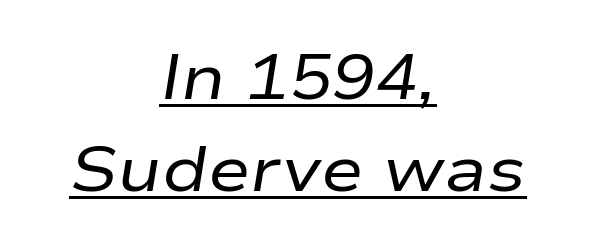
{"italic": "yes", "lean": "right", "slant_degrees": 9, "bold": "no", "weight": "regular", "width": "wide", "stroke_contrast": "low", "x_height": "medium", "monospaced": "no", "underline": "yes", "align": "center", "line_spacing": "normal", "line_spacing_ratio": 1.44, "letter_spacing": "normal", "letter_spacing_em": 0.0, "glyph_px": 64}
